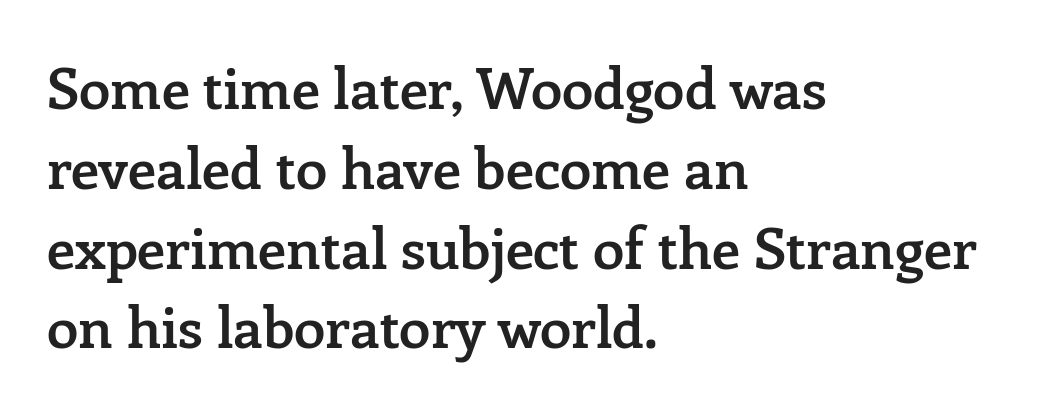
Regarding leading, the lines here are spaced in the standard way. Observe the serifs anchoring each vertical stroke in this sample. Character widths vary here, with narrow letters taking less room than wide ones. Summary of weight: moderately heavy, a semibold.
